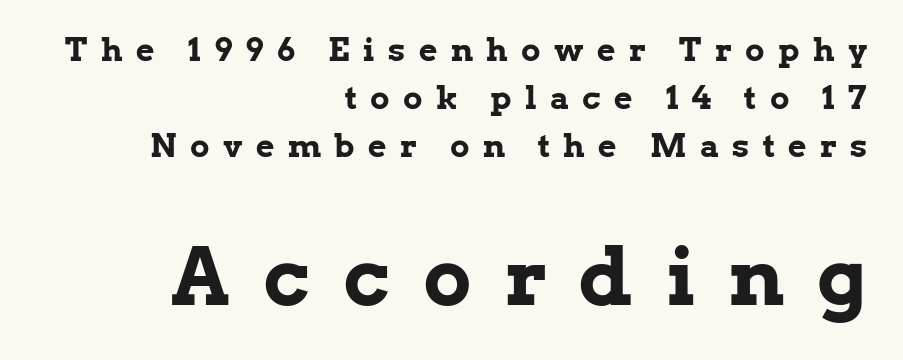
Q: Is the text bold? A: Yes.
Q: Is the text italic (slanted)? A: No, it is upright.
Q: Is the typeface a serif or a sans-serif typeface? A: Serif.
Q: Is the text underlined? A: No.
Q: How is the paragraph aligned? A: Right-aligned.
Q: Is the spacing between letters normal or unusually wide? A: Unusually wide.
Q: Is the spacing between lines tight, normal or loose? A: Normal.
Q: Which block of text is set in a larger size, the first (top) or the second (bottom)? A: The second (bottom) one.
Q: Width (condensed, normal, or wide)? A: Normal.
Q: Stroke contrast? A: Low.
Q: x-height? A: Medium.
Q: Monospaced? A: No.
